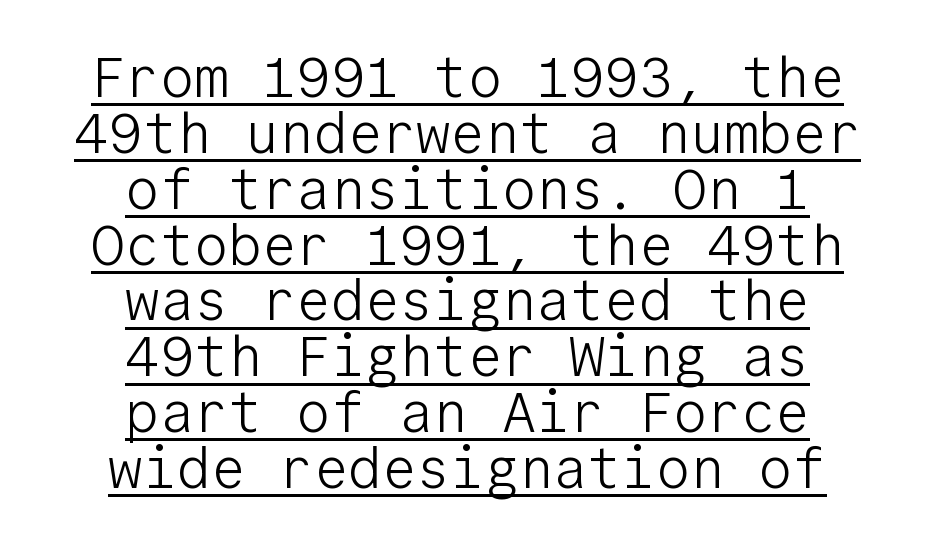
Vertically, the passage feels compressed, each row crowding the next. The glyphs in this specimen are sans serif. In terms of letterspacing, this is plain default setting. Quick note: underline on. The rendering uses typewriter-style spacing with identical character cells. Nothing heavy about these letters — not bold at all.
